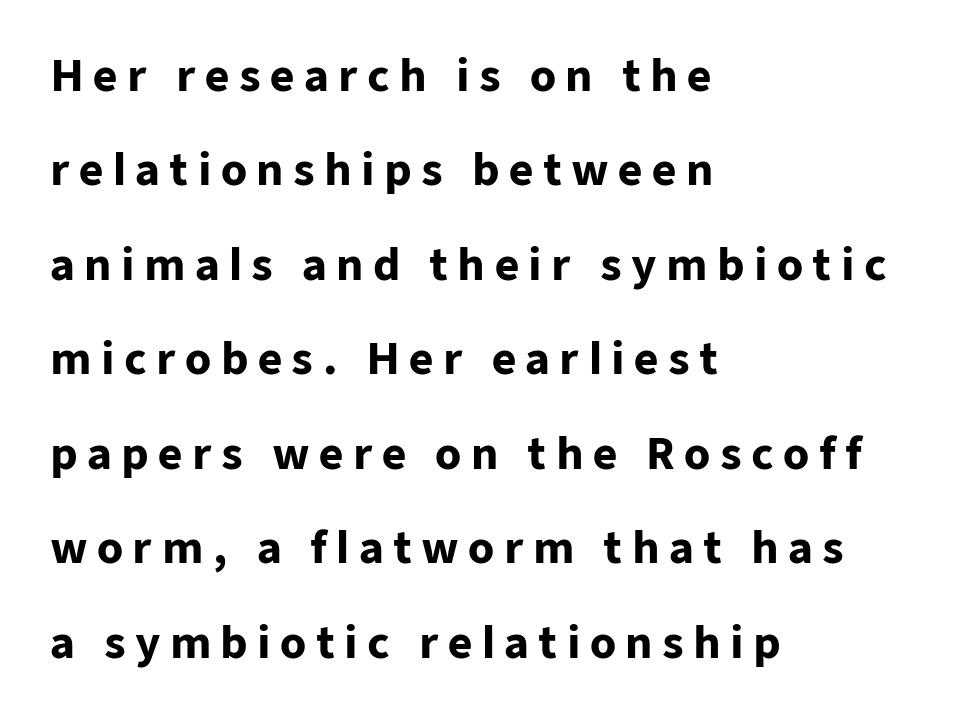
The image shows 42 px heavy sans-serif type, upright; set left-aligned, loose line spacing (2.25x), unusually wide letter spacing (+0.22 em), not underlined; low stroke contrast and a medium x-height.
